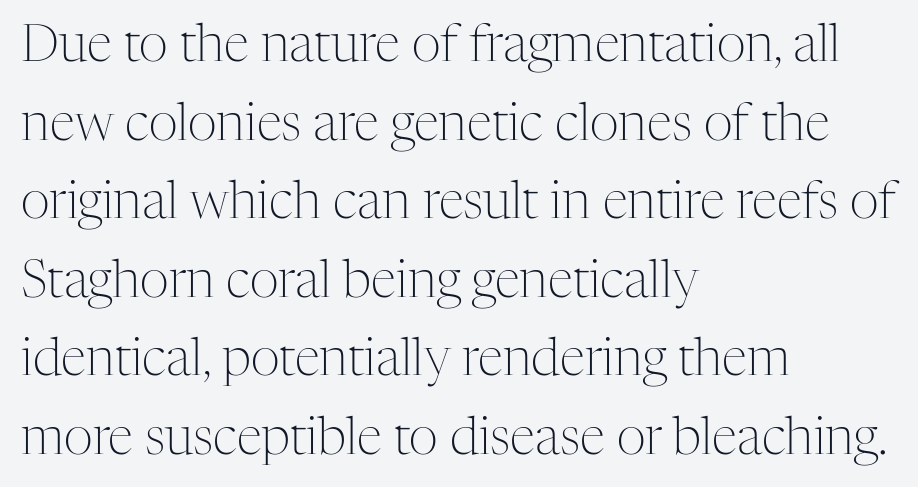
The letters carry serifs — small finishing strokes at the ends of their stems. Anything drawn beneath the words? Only blank space. Style check: upright. The face used here is rendered with its standard letterfit. Caption: multi-line text, flush left, ragged right.
